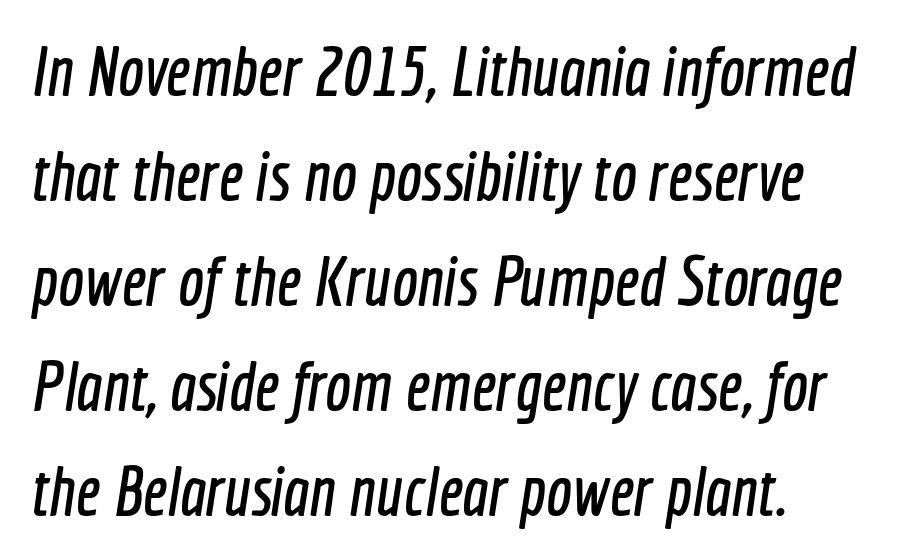
{"serif": "no", "width": "condensed", "x_height": "medium", "monospaced": "no", "underline": "no", "align": "left", "line_spacing": "normal", "line_spacing_ratio": 1.52, "letter_spacing": "normal", "letter_spacing_em": 0.0, "glyph_px": 69}
